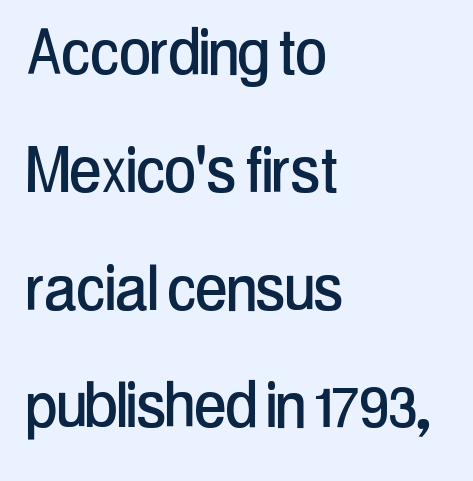
{"serif": "no", "italic": "no", "width": "condensed", "stroke_contrast": "low", "x_height": "medium", "monospaced": "no", "underline": "no", "align": "left", "line_spacing": "normal", "line_spacing_ratio": 1.55, "letter_spacing": "normal", "letter_spacing_em": 0.0, "glyph_px": 76}
